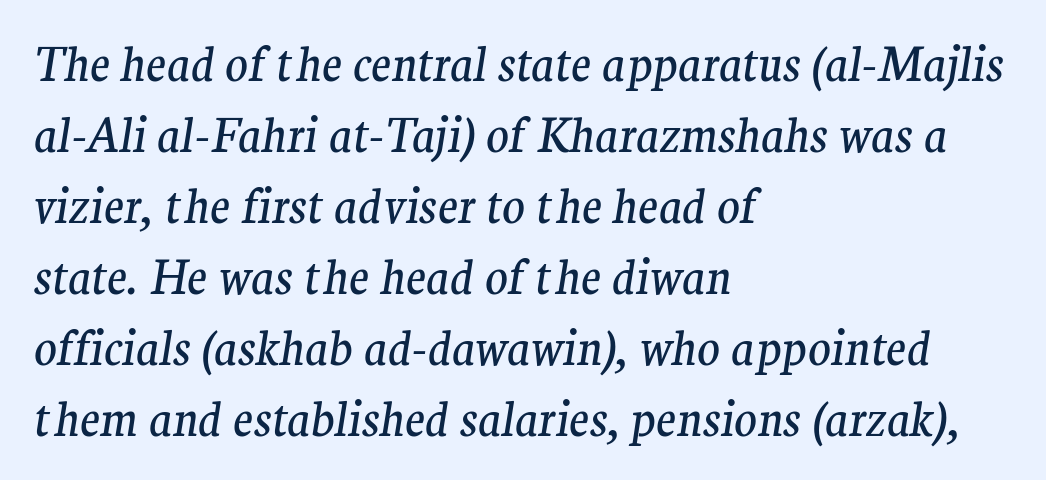
{"serif": "yes", "italic": "yes", "lean": "right", "slant_degrees": 9, "bold": "no", "weight": "regular", "width": "normal", "stroke_contrast": "medium", "x_height": "medium", "monospaced": "no", "underline": "no", "align": "left", "line_spacing": "normal", "line_spacing_ratio": 1.51, "letter_spacing": "normal", "letter_spacing_em": 0.0, "glyph_px": 47}
